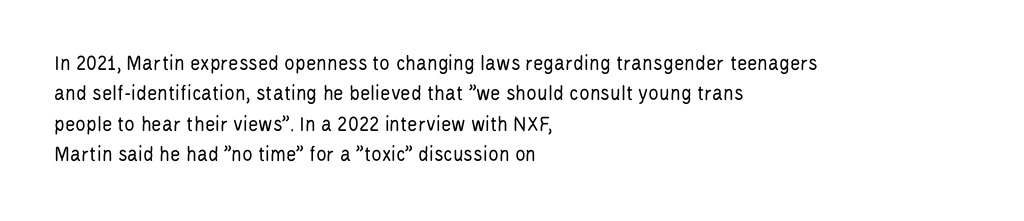
The image shows 22 px text type, upright; set left-aligned, normal line spacing (1.38x), normal letter spacing, not underlined.
